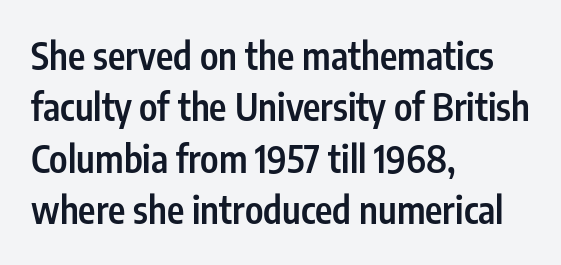
The image shows 37 px semibold, condensed sans-serif type, upright; set left-aligned, normal line spacing (1.39x), normal letter spacing, not underlined; low stroke contrast and a medium x-height.
